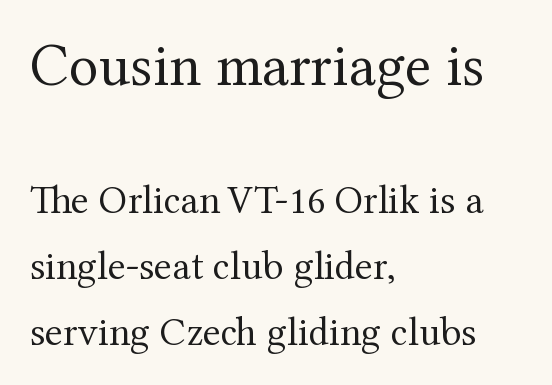
Q: Is the text bold? A: No.
Q: Is the text italic (slanted)? A: No, it is upright.
Q: Is the typeface a serif or a sans-serif typeface? A: Serif.
Q: Is the text underlined? A: No.
Q: How is the paragraph aligned? A: Left-aligned.
Q: Is the spacing between letters normal or unusually wide? A: Normal.
Q: Is the spacing between lines tight, normal or loose? A: Normal.
Q: Which block of text is set in a larger size, the first (top) or the second (bottom)? A: The first (top) one.
Q: Width (condensed, normal, or wide)? A: Normal.
Q: Stroke contrast? A: Medium.
Q: x-height? A: Medium.
Q: Monospaced? A: No.
